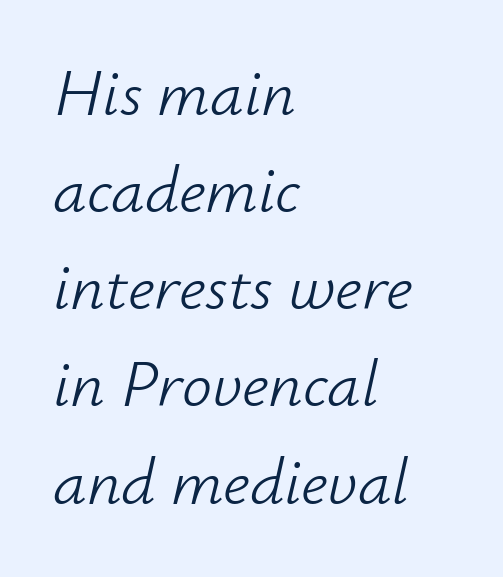
Q: Is the text bold? A: No.
Q: Is the text italic (slanted)? A: Yes, it leans right by about 12 degrees.
Q: Is the text underlined? A: No.
Q: How is the paragraph aligned? A: Left-aligned.
Q: Is the spacing between letters normal or unusually wide? A: Normal.
Q: Is the spacing between lines tight, normal or loose? A: Normal.
Q: Width (condensed, normal, or wide)? A: Normal.
Q: Stroke contrast? A: Low.
Q: x-height? A: Small.
Q: Monospaced? A: No.
